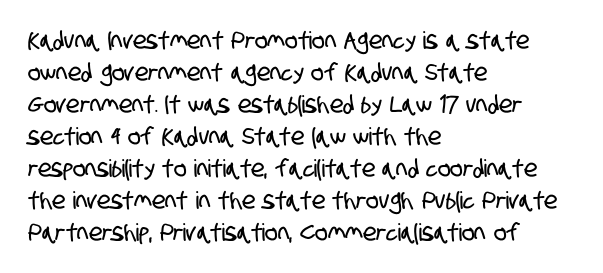
{"underline": "no", "align": "left", "line_spacing": "normal", "line_spacing_ratio": 1.33, "letter_spacing": "normal", "letter_spacing_em": 0.0, "glyph_px": 24}
